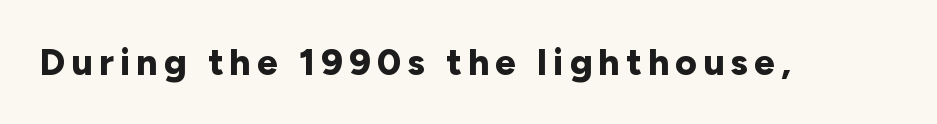
Every letter is thick-stroked: bold, no question. Vertical strokes here are truly vertical. Nope, no serifs anywhere on these letters. Do the characters align in a grid? No, the font is proportional.
